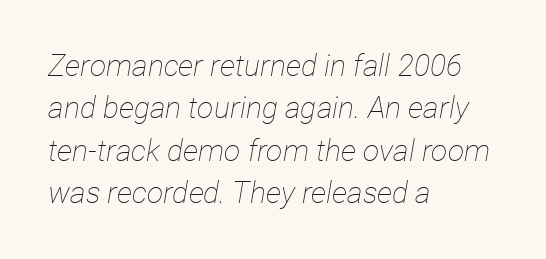
The image shows 30 px thin, condensed type, italic (leaning right); set left-aligned, normal line spacing (1.41x), normal letter spacing, not underlined; low stroke contrast and a medium x-height.
